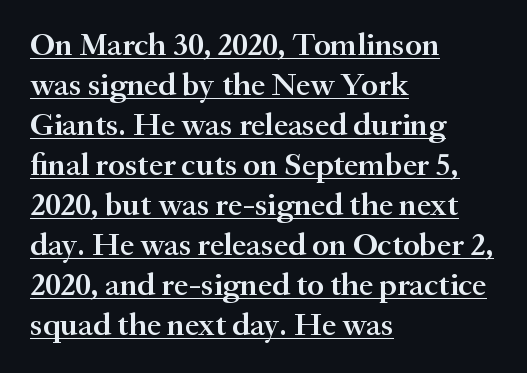
This rendering features underlined lettering. These lines stack with their left ends in a neat column. Successive baselines arrive at the customary interval. Every character sits straight up, as roman type does. A fair bit of extra ink — the face is semibold, not bold.
